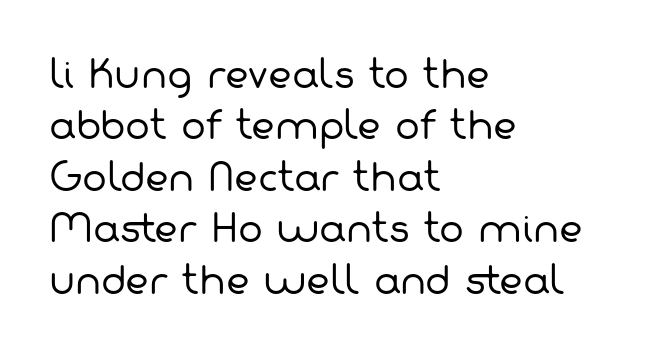
Q: Is the text bold? A: No.
Q: Is the typeface a serif or a sans-serif typeface? A: Sans-serif.
Q: Is the text underlined? A: No.
Q: How is the paragraph aligned? A: Left-aligned.
Q: Is the spacing between letters normal or unusually wide? A: Normal.
Q: Is the spacing between lines tight, normal or loose? A: Normal.
Q: Width (condensed, normal, or wide)? A: Normal.
Q: Stroke contrast? A: Low.
Q: x-height? A: Medium.
Q: Monospaced? A: No.
